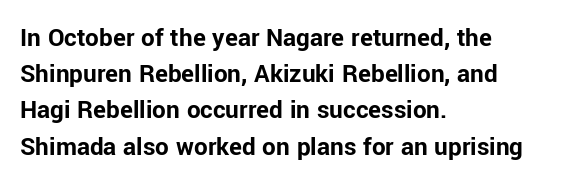
The image shows 27 px bold type, upright; set left-aligned, normal line spacing (1.34x), normal letter spacing, not underlined.
